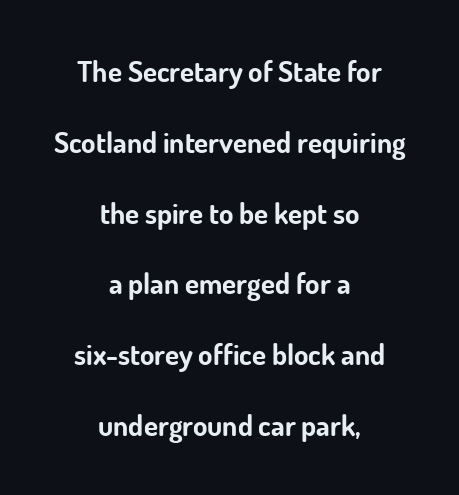
Varying glyph widths throughout — classic text-font behaviour. The space directly below the letters is spotless. The rendering shows plain stroke endings on the letterforms — a sans-serif design. The characters look thick and weighty, a clear bold. These lines stand farther apart than default settings would place them.
